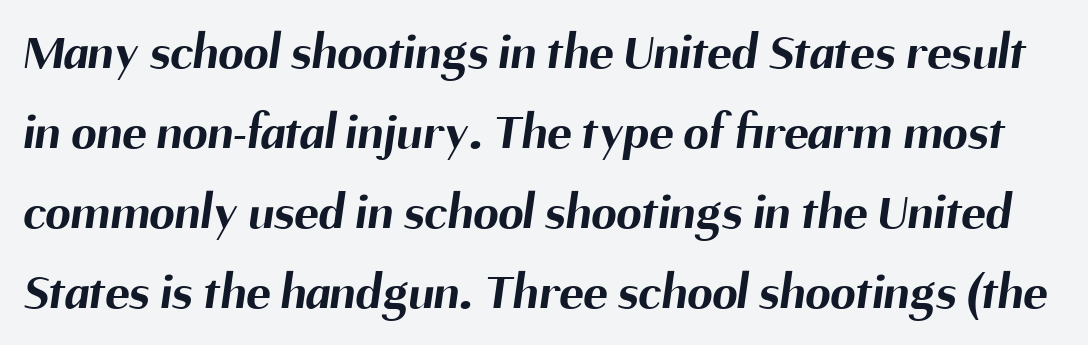
{"serif": "no", "bold": "yes", "weight": "bold", "width": "normal", "stroke_contrast": "medium", "x_height": "medium", "monospaced": "no", "underline": "no", "line_spacing": "normal", "line_spacing_ratio": 1.57, "letter_spacing": "normal", "letter_spacing_em": 0.0, "glyph_px": 51}
